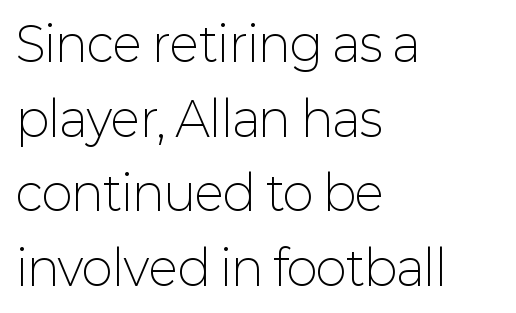
The image shows 47 px light sans-serif type, upright; set left-aligned, normal line spacing (1.59x), normal letter spacing, not underlined; low stroke contrast and a medium x-height.
